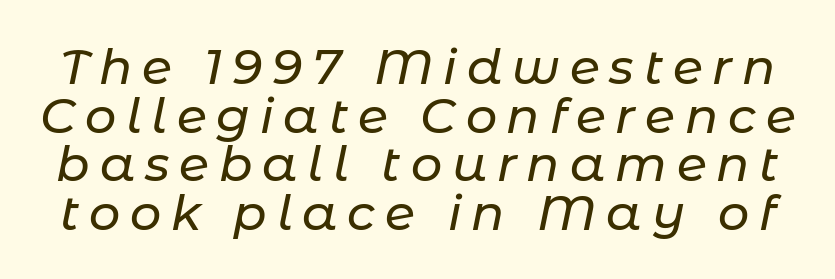
The text carries the slant typical of an italic or oblique font. Rule under the text: the space is simply empty. Vertically, the passage feels compressed, each row crowding the next. The passage shown is typed in a proportional face where columns would drift. A typesetter would call this heavily tracked-out type.
